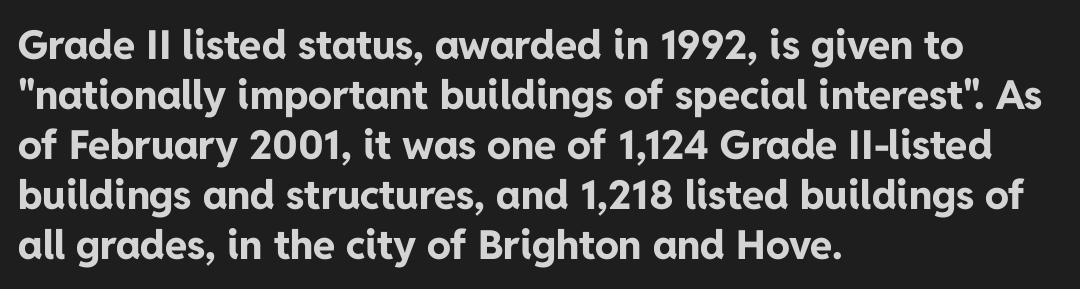
The image shows 40 px bold sans-serif type, upright; set left-aligned, normal line spacing (1.25x), normal letter spacing, not underlined; low stroke contrast and a medium x-height.
